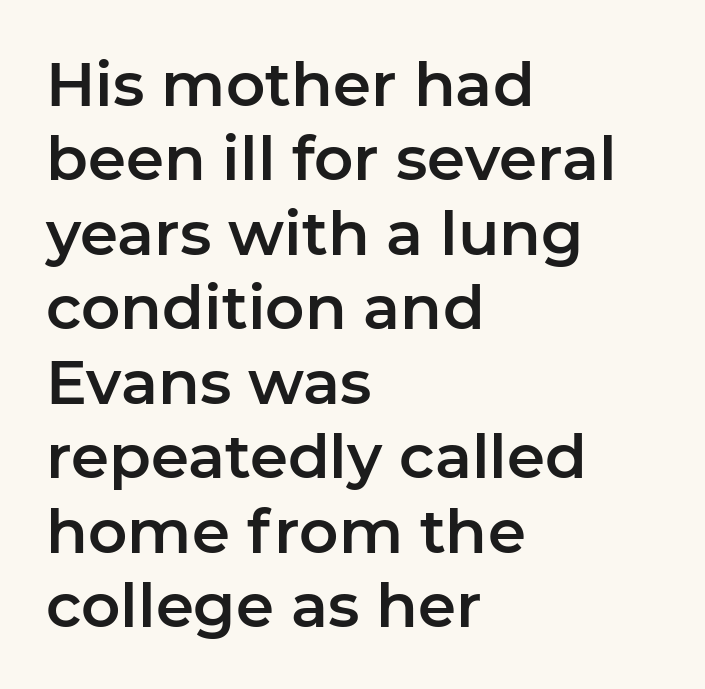
The image shows 61 px sans-serif type, upright; set left-aligned, line spacing 1.22x, normal letter spacing, not underlined; low stroke contrast and a medium x-height.
